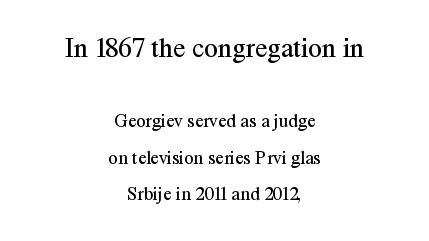
Q: Is the text bold? A: No.
Q: Is the text italic (slanted)? A: No, it is upright.
Q: Is the typeface a serif or a sans-serif typeface? A: Serif.
Q: Is the text underlined? A: No.
Q: How is the paragraph aligned? A: Centered.
Q: Is the spacing between letters normal or unusually wide? A: Normal.
Q: Is the spacing between lines tight, normal or loose? A: Loose.
Q: Which block of text is set in a larger size, the first (top) or the second (bottom)? A: The first (top) one.
Q: Width (condensed, normal, or wide)? A: Normal.
Q: Stroke contrast? A: Medium.
Q: x-height? A: Medium.
Q: Monospaced? A: No.
